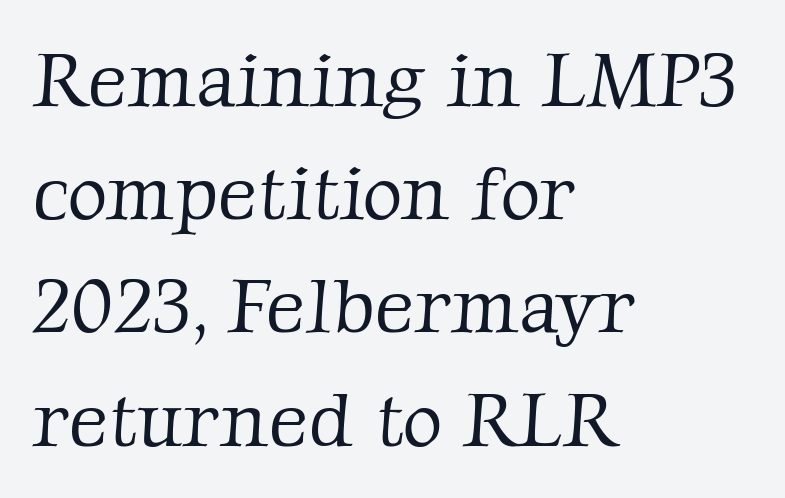
The image shows 77 px light serif type; set left-aligned, normal line spacing (1.47x), normal letter spacing, not underlined; low stroke contrast and a medium x-height.
